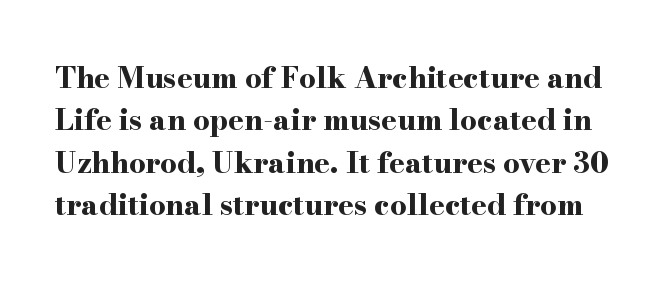
The image shows 29 px bold, wide serif type, upright; set normal line spacing (1.46x), normal letter spacing, not underlined; high stroke contrast and a small x-height.
